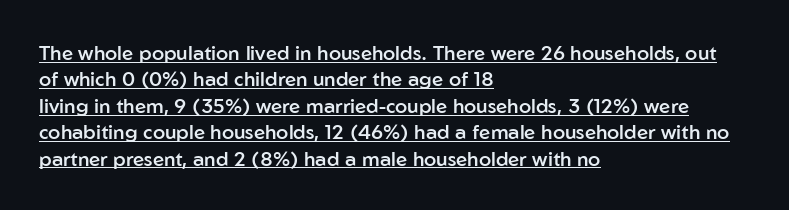
The image shows 20 px text type, upright; set left-aligned, normal line spacing (1.32x), normal letter spacing, underlined.
